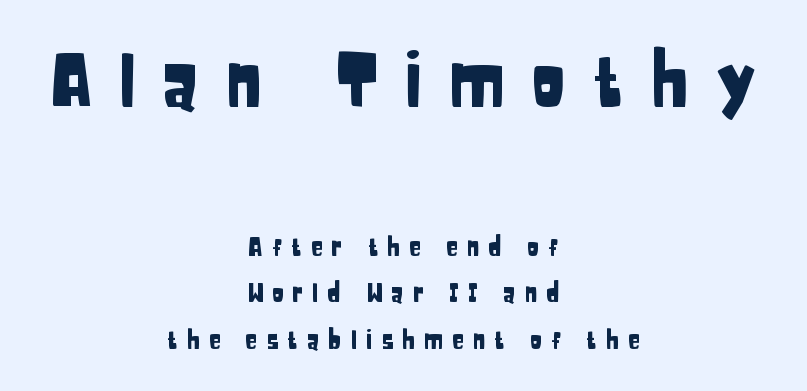
Q: Is the text italic (slanted)? A: No, it is upright.
Q: Is the typeface a serif or a sans-serif typeface? A: Sans-serif.
Q: Is the text underlined? A: No.
Q: How is the paragraph aligned? A: Centered.
Q: Is the spacing between letters normal or unusually wide? A: Unusually wide.
Q: Which block of text is set in a larger size, the first (top) or the second (bottom)? A: The first (top) one.
Q: Width (condensed, normal, or wide)? A: Condensed.
Q: Stroke contrast? A: Low.
Q: x-height? A: Large.
Q: Monospaced? A: No.
